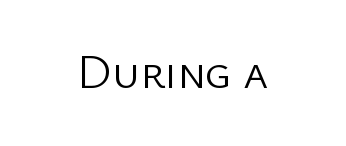
The image shows 48 px light sans-serif type, upright; set centered, normal letter spacing, not underlined; low stroke contrast and a medium x-height.
